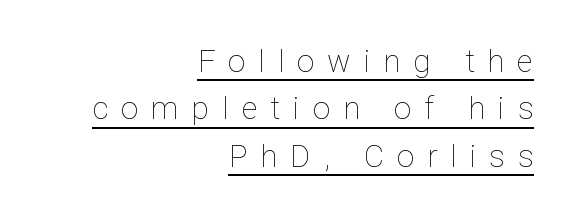
The rendered words wear a rule along their underside. Compared with a typical body face, this is equally light or lighter still. Casual observation: everything's shoved over to the right. One glance says typical: line gaps are just what's usual. Is there any slant? The stems are plumb. This sample uses expanded letter spacing, leaving extra air between glyphs.
